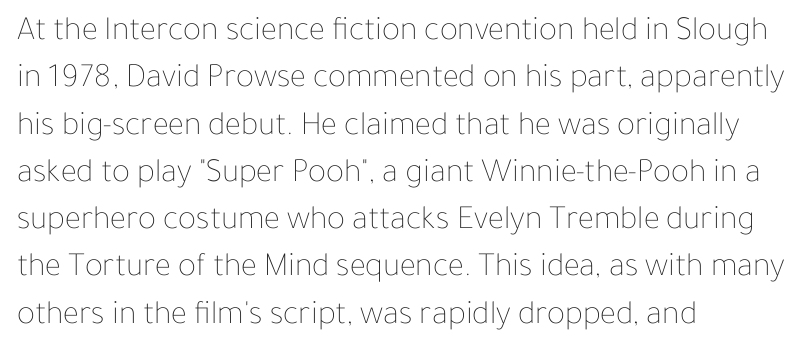
Q: Is the text bold? A: No.
Q: Is the text italic (slanted)? A: No, it is upright.
Q: Is the text underlined? A: No.
Q: How is the paragraph aligned? A: Left-aligned.
Q: Is the spacing between letters normal or unusually wide? A: Normal.
Q: Is the spacing between lines tight, normal or loose? A: Normal.
Q: Width (condensed, normal, or wide)? A: Normal.
Q: Stroke contrast? A: Low.
Q: x-height? A: Medium.
Q: Monospaced? A: No.
